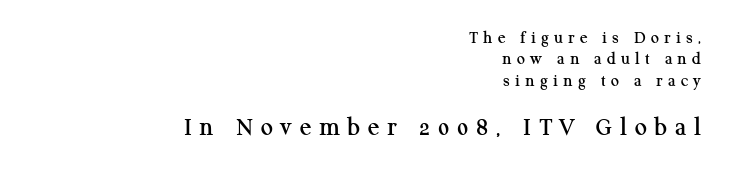
{"italic": "no", "underline": "no", "align": "right", "line_spacing_ratio": 1.19, "letter_spacing": "wide", "letter_spacing_em": 0.29, "larger_block": "second", "size_ratio": 1.5, "glyph_px": 27}
